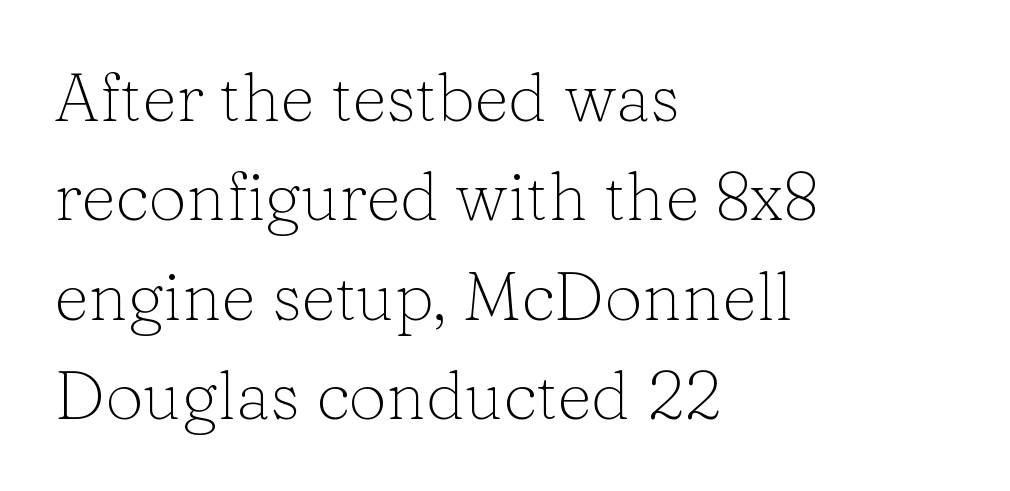
Is there any slant? The stems are plumb. A clean baseline with only descenders dipping below it. Glyph-to-glyph distance matches everyday printed text. I'd call this a serif setting — the letters wear small feet. Horizontal bands of white between lines are of average thickness. The weight would be labelled regular, book, light, or lighter still.
